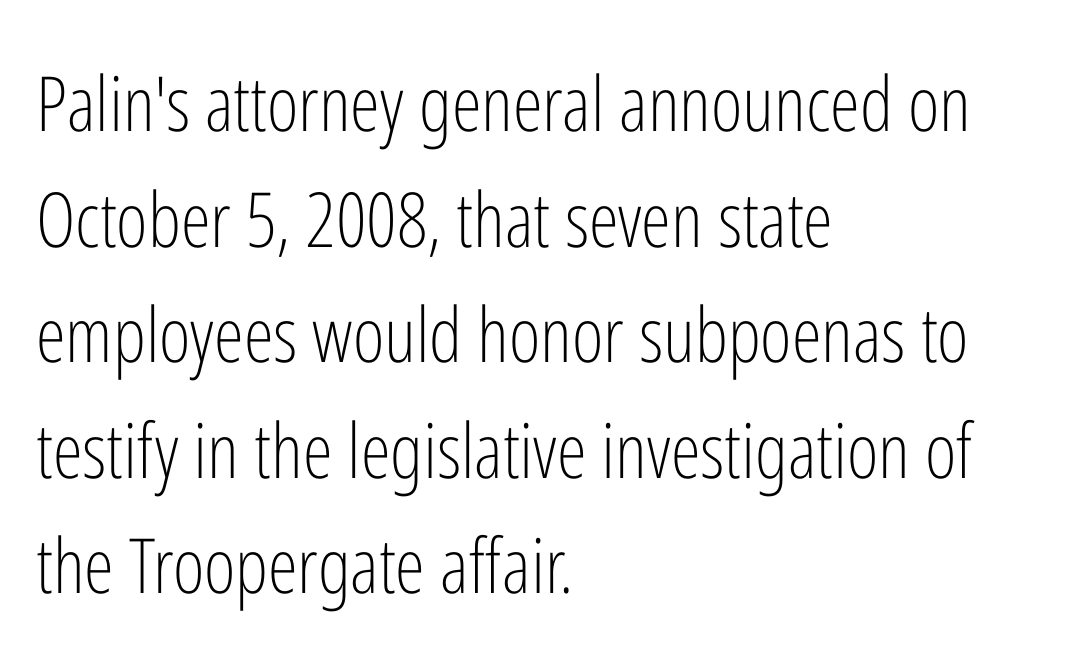
Line spacing here is normal. Character widths vary here, with narrow letters taking less room than wide ones. Stroke terminals: plain, sans-serif. Every row of glyphs begins at an identical x-position on the left. Inter-character spacing is left at the font's built-in metrics.
